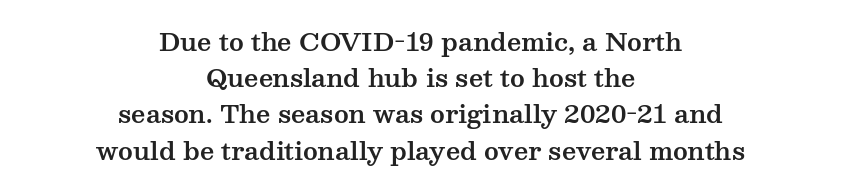
{"italic": "no", "underline": "no", "align": "center", "line_spacing": "normal", "line_spacing_ratio": 1.45, "letter_spacing": "normal", "letter_spacing_em": 0.0, "glyph_px": 25}
